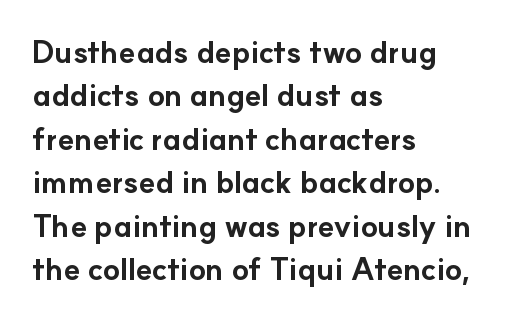
Compared with an ordinary text face, these strokes are far heavier — a full bold. The letters stand upright; this is a roman face. Observe the absence of serifs on each vertical stroke in this sample. Default kerning and tracking; the words read as compact shapes.
